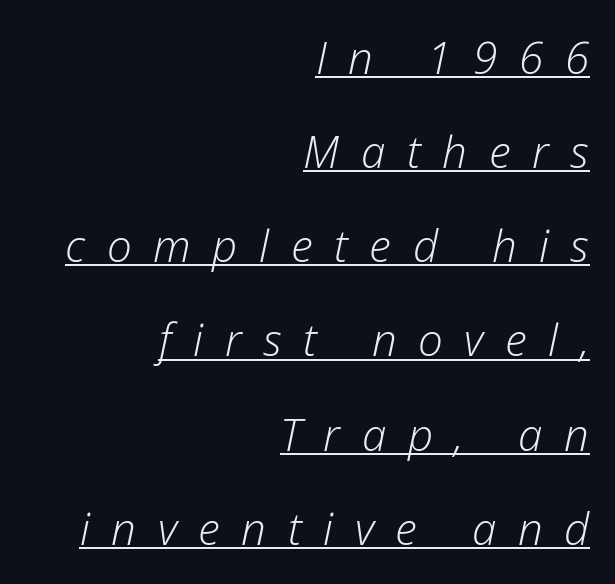
Is the type slanted? Yes — the strokes lean at a clear angle. The string is rendered with underlining switched on. Letters have the restrained weight of plain body copy at most. The passage shown has open, widely tracked lettering throughout. The passage is arranged like a letterhead date or caption credit — flush right. Spacing verdict: proportional, widths tailored to each character.
